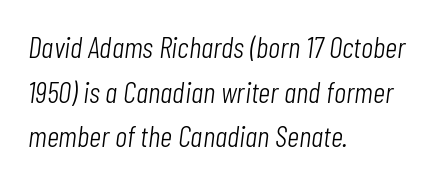
Look at the tracking — it's just the regular setting, nothing added. Line spacing here is normal. The passage shown leans; its letterforms are oblique. Type without underlining. The cut favours lightness, reaching ordinary text weight at its darkest.
